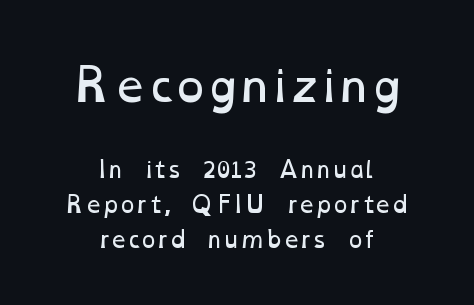
{"bold": "no", "weight": "regular", "width": "wide", "stroke_contrast": "low", "x_height": "medium", "monospaced": "no", "underline": "no", "align": "center", "line_spacing": "normal", "line_spacing_ratio": 1.59, "letter_spacing": "normal", "letter_spacing_em": 0.0, "larger_block": "first", "size_ratio": 2.0, "glyph_px": 44}
